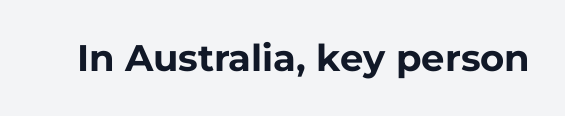
Q: Is the text bold? A: Yes.
Q: Is the text italic (slanted)? A: No, it is upright.
Q: Is the typeface a serif or a sans-serif typeface? A: Sans-serif.
Q: Is the text underlined? A: No.
Q: Is the spacing between letters normal or unusually wide? A: Normal.
Q: Width (condensed, normal, or wide)? A: Normal.
Q: Stroke contrast? A: Low.
Q: x-height? A: Medium.
Q: Monospaced? A: No.
